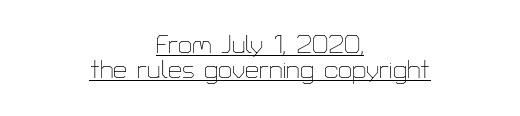
Q: Is the text bold? A: No.
Q: Is the text italic (slanted)? A: No, it is upright.
Q: Is the text underlined? A: Yes.
Q: How is the paragraph aligned? A: Centered.
Q: Is the spacing between letters normal or unusually wide? A: Normal.
Q: Is the spacing between lines tight, normal or loose? A: Tight.
